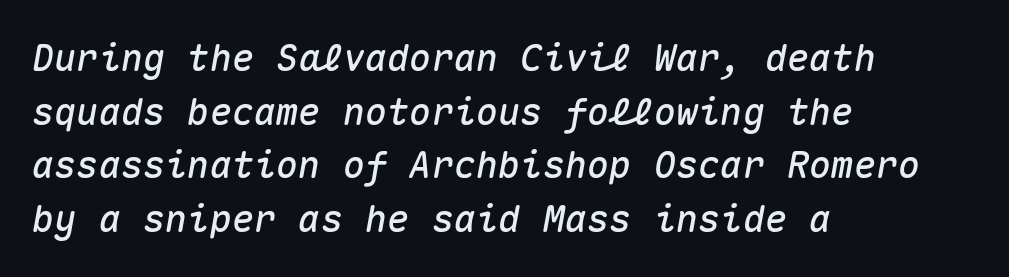
Q: Is the text italic (slanted)? A: Yes, it leans right by about 10 degrees.
Q: Is the text underlined? A: No.
Q: How is the paragraph aligned? A: Left-aligned.
Q: Is the spacing between letters normal or unusually wide? A: Normal.
Q: Is the spacing between lines tight, normal or loose? A: Normal.
Q: Width (condensed, normal, or wide)? A: Normal.
Q: Stroke contrast? A: Medium.
Q: x-height? A: Medium.
Q: Monospaced? A: Yes.
